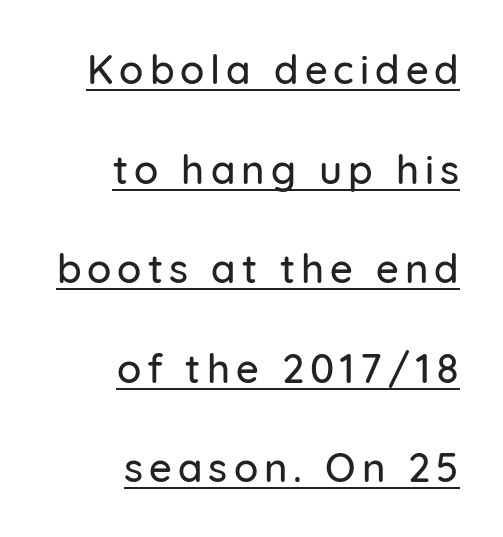
{"serif": "no", "italic": "no", "width": "normal", "stroke_contrast": "low", "x_height": "medium", "monospaced": "no", "underline": "yes", "align": "right", "line_spacing": "loose", "line_spacing_ratio": 2.49, "glyph_px": 40}
